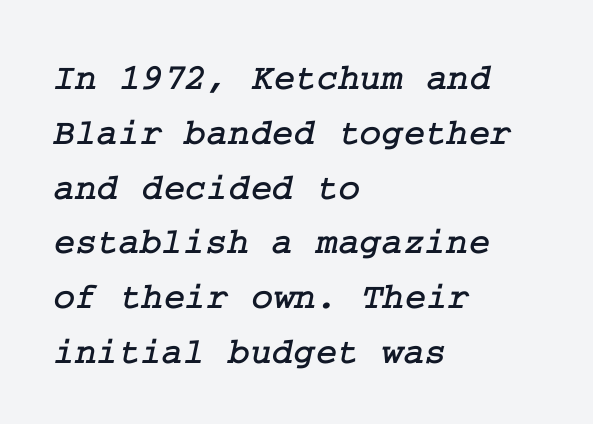
Q: Is the typeface a serif or a sans-serif typeface? A: Serif.
Q: Is the text underlined? A: No.
Q: How is the paragraph aligned? A: Left-aligned.
Q: Is the spacing between letters normal or unusually wide? A: Normal.
Q: Is the spacing between lines tight, normal or loose? A: Normal.
Q: Width (condensed, normal, or wide)? A: Normal.
Q: Stroke contrast? A: Low.
Q: x-height? A: Medium.
